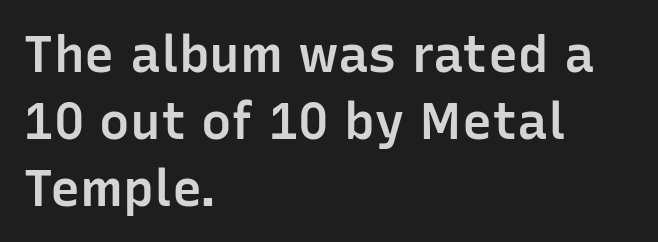
{"serif": "no", "italic": "no", "bold": "semi", "weight": "semibold", "width": "normal", "stroke_contrast": "low", "x_height": "medium", "monospaced": "no", "underline": "no", "align": "left", "line_spacing": "normal", "line_spacing_ratio": 1.31, "letter_spacing": "normal", "letter_spacing_em": 0.0, "glyph_px": 51}
